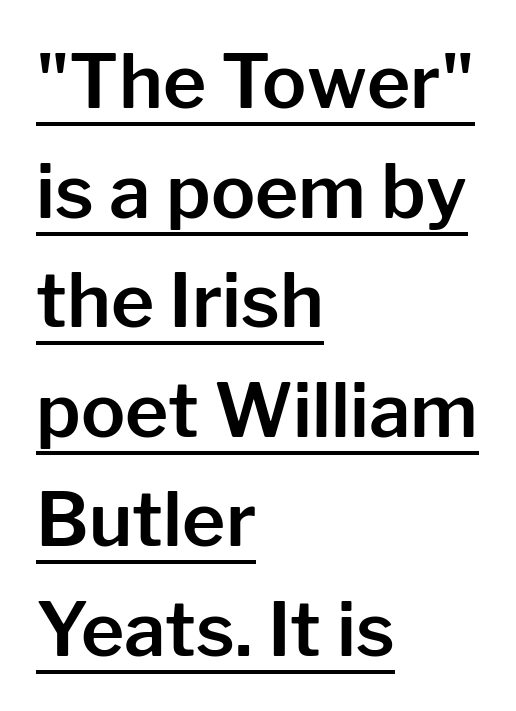
The image shows 74 px sans-serif type, upright; set left-aligned, normal line spacing (1.48x), normal letter spacing, underlined; low stroke contrast and a medium x-height.
